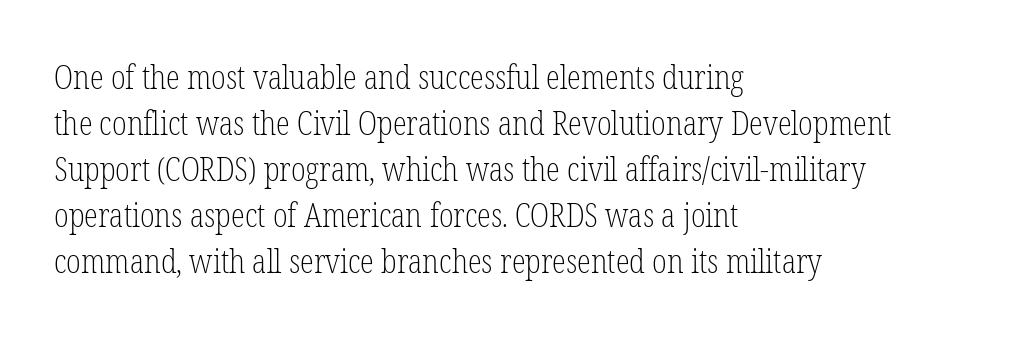
Varying glyph widths throughout — classic text-font behaviour. Caption: standard tracking, unaltered. Observe the serifs anchoring each vertical stroke in this sample. The compositor pushed each line to the left boundary. Upright lettering throughout. Regarding leading, the lines here are spaced in the standard way.
